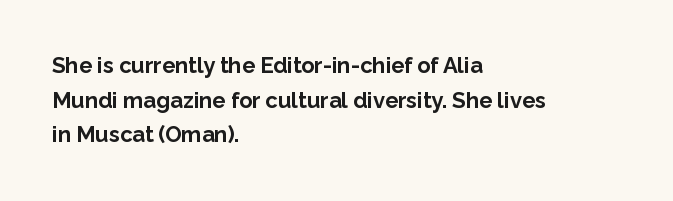
{"italic": "no", "bold": "yes", "underline": "no", "align": "left", "line_spacing": "normal", "line_spacing_ratio": 1.57, "letter_spacing": "normal", "letter_spacing_em": 0.0, "glyph_px": 22}
